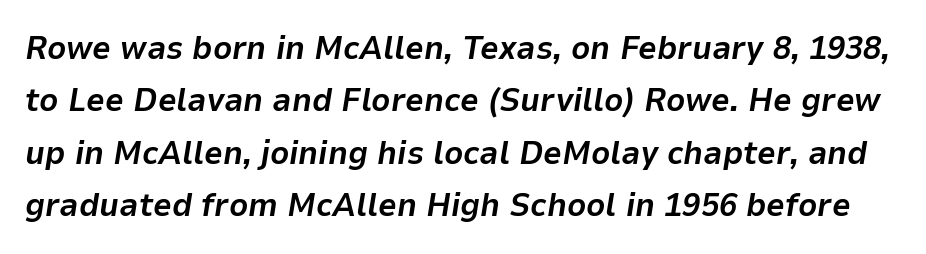
Tall strokes in this sample are angled rather than plumb. Looks like regular typesetting: each glyph gets only the width it needs. This block has exactly the height ordinary leading produces. Compared with an ordinary text face, these strokes are far heavier — a full bold.
